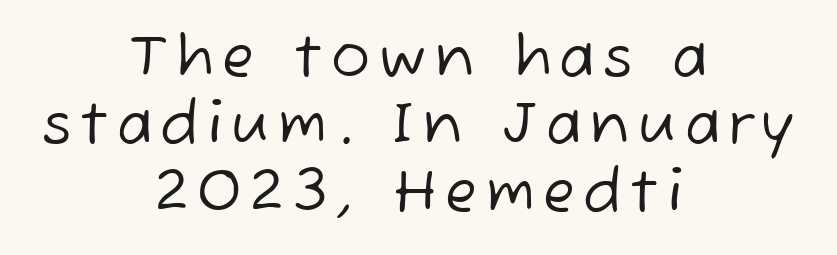
{"serif": "no", "bold": "no", "weight": "regular", "width": "normal", "stroke_contrast": "low", "x_height": "medium", "monospaced": "no", "underline": "no", "align": "center", "line_spacing_ratio": 1.16, "glyph_px": 58}
